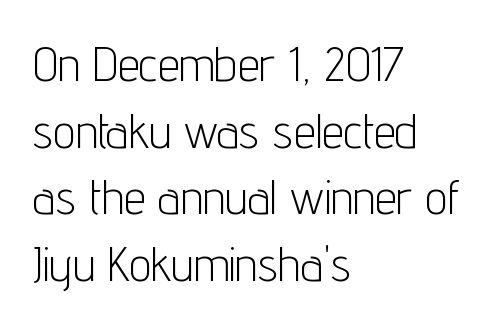
The words here are not underlined. Every character sits straight up, as roman type does. Is this a fixed-width face? No — the glyphs have proportional, varying widths. Quick note: interline space is typical. Heft: none added — not bold.
